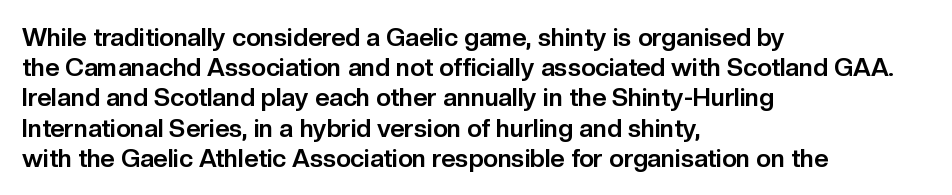
Q: Is the text bold? A: Yes.
Q: Is the text italic (slanted)? A: No, it is upright.
Q: Is the text underlined? A: No.
Q: How is the paragraph aligned? A: Left-aligned.
Q: Is the spacing between letters normal or unusually wide? A: Normal.
